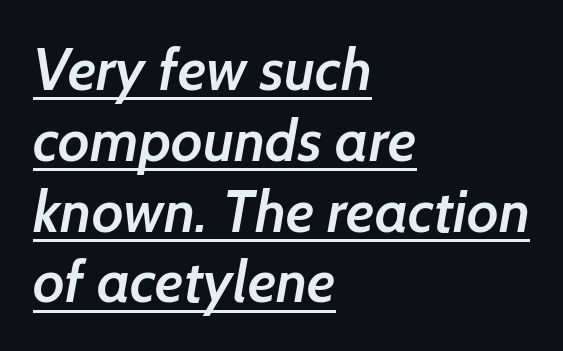
The image shows 59 px semibold sans-serif type; set left-aligned, line spacing 1.2x, normal letter spacing, underlined; low stroke contrast and a medium x-height.
